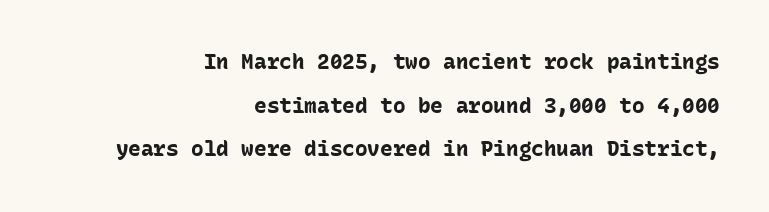
{"italic": "no", "bold": "yes", "underline": "no", "align": "right", "line_spacing": "loose", "line_spacing_ratio": 2.08, "letter_spacing": "normal", "letter_spacing_em": 0.0, "glyph_px": 21}
